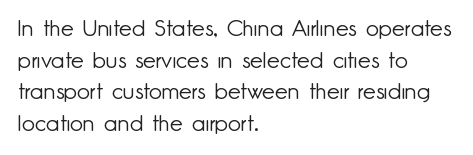
The strokes are not fattened; the text isn't bold. Beneath every word, the page is bare. Every row of glyphs begins at an identical x-position on the left. In terms of posture, this sample is upright.
